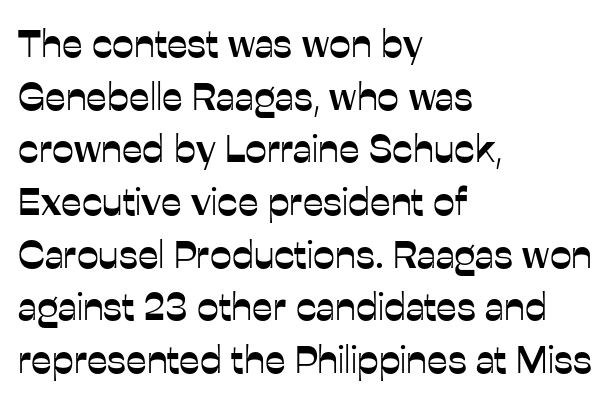
The image shows 39 px sans-serif type, upright; set left-aligned, normal line spacing (1.35x), normal letter spacing, not underlined; low stroke contrast and a medium x-height.
